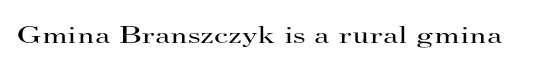
{"italic": "no", "bold": "no", "underline": "no", "letter_spacing": "normal", "letter_spacing_em": 0.0, "glyph_px": 25}
